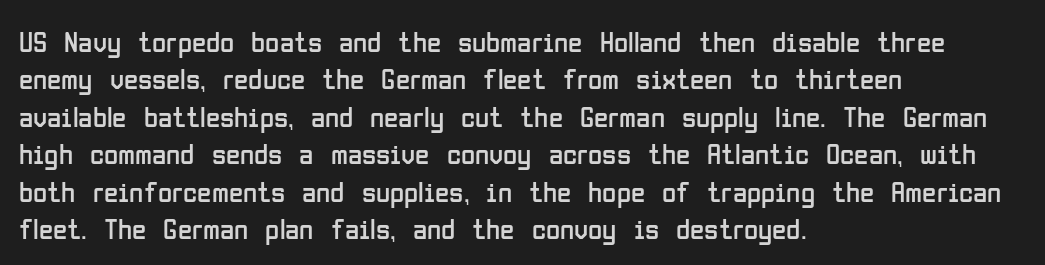
The compositor pushed each line to the left boundary. Does the leading feel generous? No, just average. Tracking here is standard; glyphs follow each other at the usual distance. Descenders are the only things crossing below the line.
